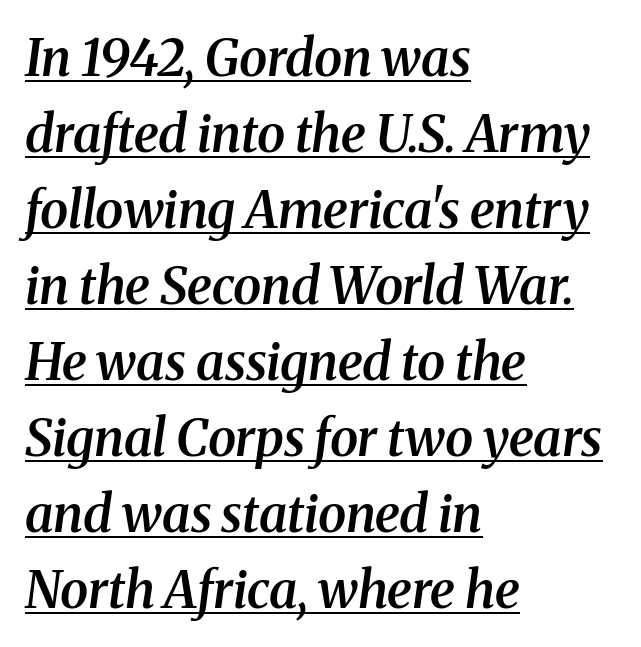
The type family on display is of the serif kind. The face used here appears with an underline applied. Semibold letterforms, between regular and bold. Does the lettering tilt? It does — this is italic. The type is set solid horizontally, with unmodified tracking.
